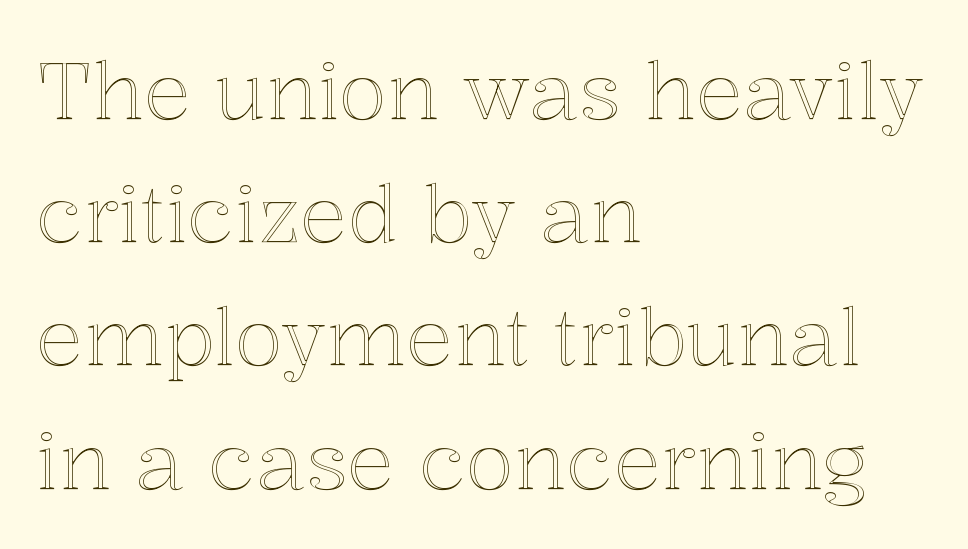
The image shows 79 px text type, upright; set left-aligned, normal line spacing (1.56x), normal letter spacing, not underlined; a medium x-height.
